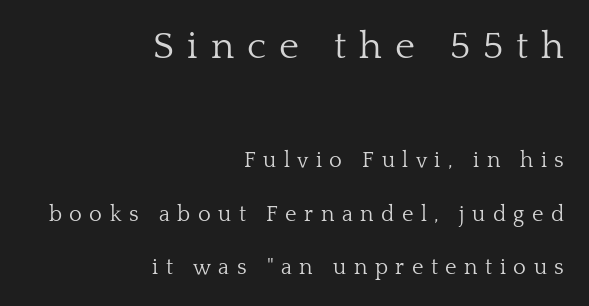
Q: Is the text bold? A: No.
Q: Is the text italic (slanted)? A: No, it is upright.
Q: Is the typeface a serif or a sans-serif typeface? A: Serif.
Q: Is the text underlined? A: No.
Q: How is the paragraph aligned? A: Right-aligned.
Q: Is the spacing between letters normal or unusually wide? A: Unusually wide.
Q: Is the spacing between lines tight, normal or loose? A: Loose.
Q: Which block of text is set in a larger size, the first (top) or the second (bottom)? A: The first (top) one.
Q: Width (condensed, normal, or wide)? A: Normal.
Q: Stroke contrast? A: Low.
Q: x-height? A: Medium.
Q: Monospaced? A: No.
